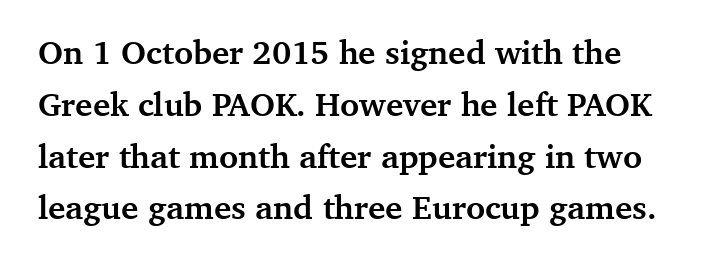
Character widths vary here, with narrow letters taking less room than wide ones. Between one letter and the next there's only the usual sliver of space. Students, this is bold: see how much ink each stroke carries. Ordinary non-slanted type is in use.
